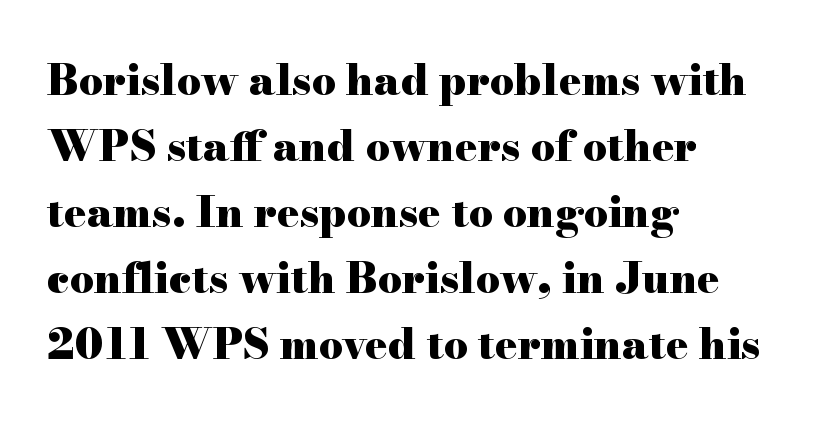
The image shows 42 px heavy, wide serif type, upright; set left-aligned, normal line spacing (1.57x), normal letter spacing, not underlined; high stroke contrast and a small x-height.
